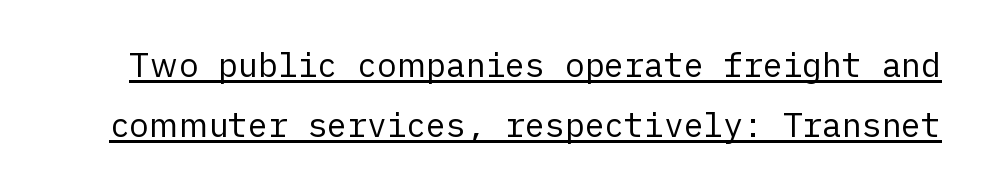
Quick note: underline on. The lettering stays uniformly vertical, giving the passage a roman look. Grotesque or geometric, the face here clearly has no serifs. The weight tops out at a normal text grade. Here the glyphs are tracked normally, forming tight word shapes.
